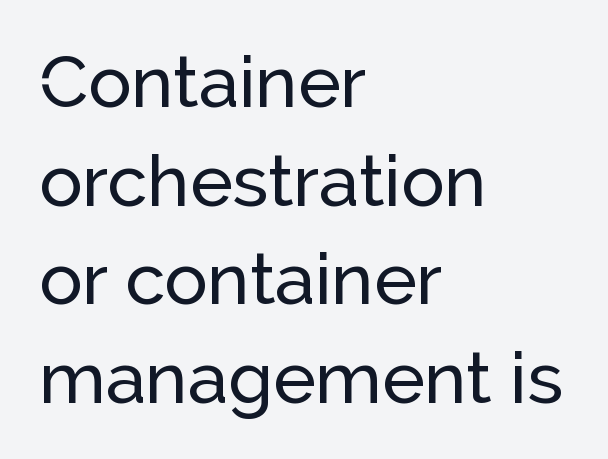
Q: Is the text italic (slanted)? A: No, it is upright.
Q: Is the typeface a serif or a sans-serif typeface? A: Sans-serif.
Q: Is the text underlined? A: No.
Q: How is the paragraph aligned? A: Left-aligned.
Q: Is the spacing between letters normal or unusually wide? A: Normal.
Q: Is the spacing between lines tight, normal or loose? A: Normal.
Q: Width (condensed, normal, or wide)? A: Normal.
Q: Stroke contrast? A: Low.
Q: x-height? A: Medium.
Q: Monospaced? A: No.
